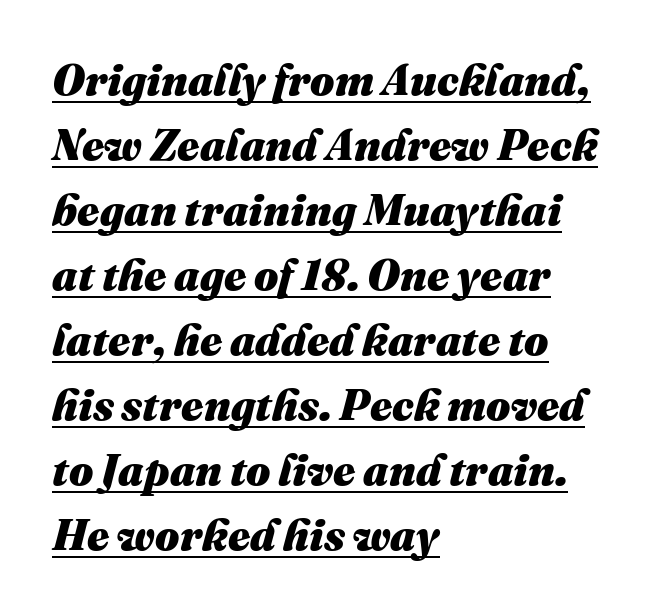
The image shows 43 px heavy type, italic (leaning right); set left-aligned, normal line spacing (1.51x), normal letter spacing, underlined; medium stroke contrast and a medium x-height.
